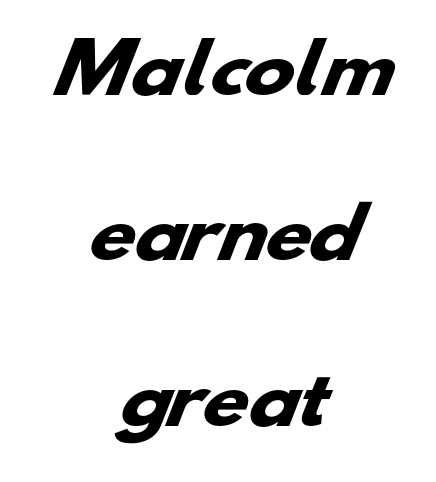
The glyphs are unaccompanied by any horizontal stroke below them. The line texture is even and compact thanks to regular tracking. Spacing verdict: proportional, widths tailored to each character. The face used here has the dense, thick strokes of a bold.
